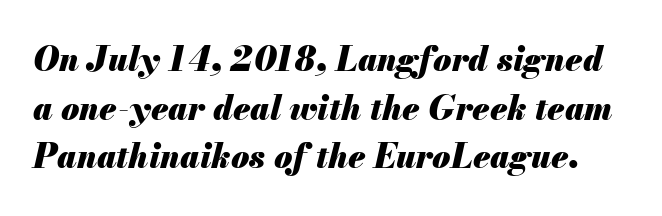
The image shows 33 px heavy type, italic (leaning right); set normal line spacing (1.47x), normal letter spacing, not underlined; medium stroke contrast and a small x-height.
